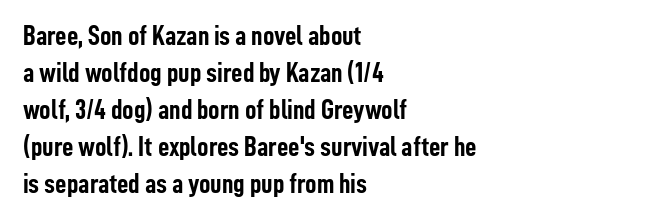
Standard letterfit; no display-style spreading of the glyphs. Does the lettering tilt? It doesn't — this is upright. Normally led — the rows are evenly, conventionally spaced. The zone under the glyphs is completely vacant. You can tell from the bare stems that sans-serif type was used. Weight check: bold — yes, fully.
